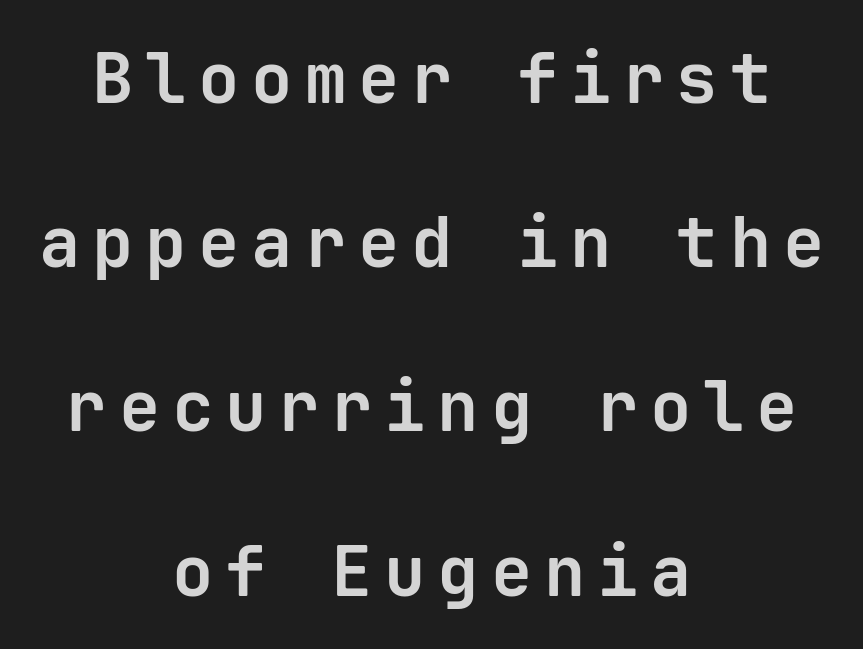
This block would shrink considerably if given ordinary leading; it's expanded now. Posture: upright roman. Think of a typewriter: that constant character pitch is what you see here. You can tell from the bare stems that sans-serif type was used.
